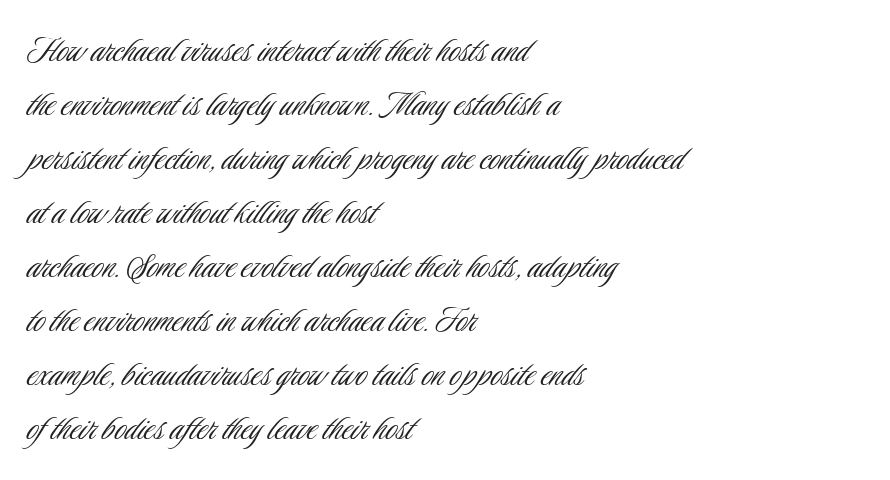
The weight would be labelled regular, book, light, or lighter still. Tracking here is standard; glyphs follow each other at the usual distance. The area under the type is left untouched. Reading down the block, your eye returns to a fixed left position each line.
